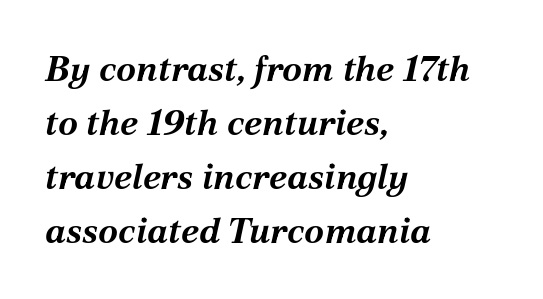
The image shows 36 px bold type, italic (leaning right); set left-aligned, normal line spacing (1.5x), normal letter spacing, not underlined; medium stroke contrast and a medium x-height.
